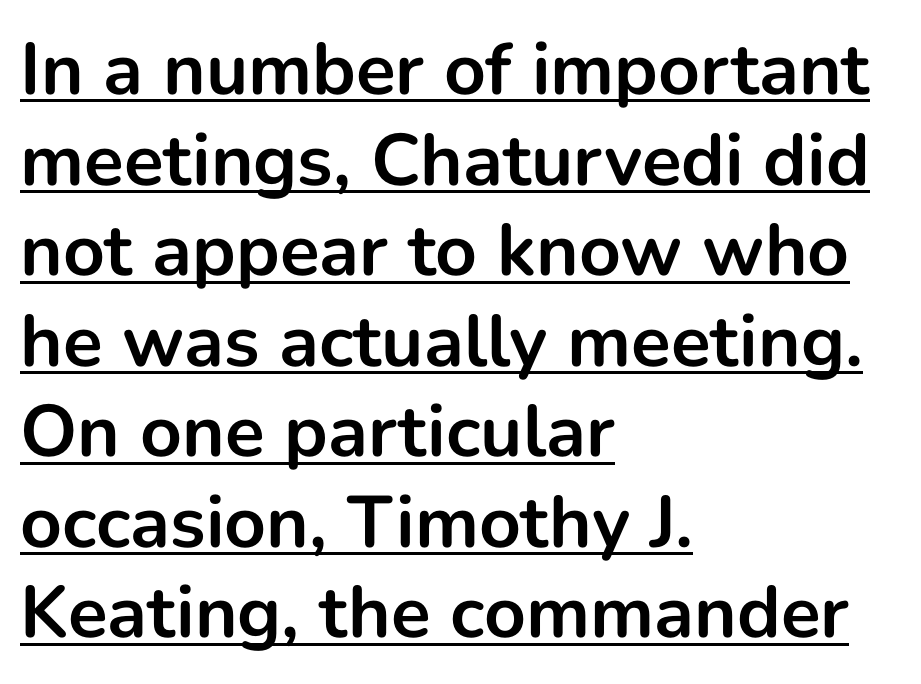
Q: Is the text bold? A: Yes.
Q: Is the text italic (slanted)? A: No, it is upright.
Q: Is the typeface a serif or a sans-serif typeface? A: Sans-serif.
Q: Is the text underlined? A: Yes.
Q: How is the paragraph aligned? A: Left-aligned.
Q: Is the spacing between letters normal or unusually wide? A: Normal.
Q: Width (condensed, normal, or wide)? A: Normal.
Q: Stroke contrast? A: Low.
Q: x-height? A: Medium.
Q: Monospaced? A: No.
